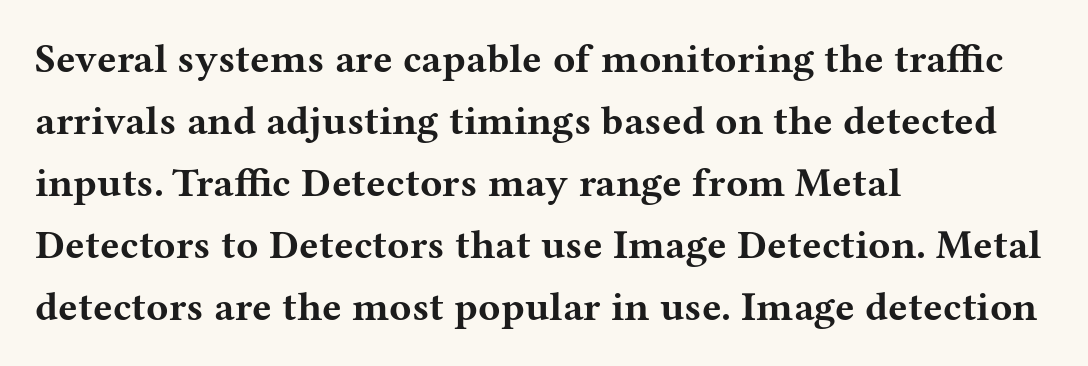
What weight is shown? A full bold with thick strokes. Compared with typical paragraphs, the rows here are spaced about the same. A student would call this left alignment; a typographer would say flush left, rag right. The axis of the letterforms is exactly vertical.
